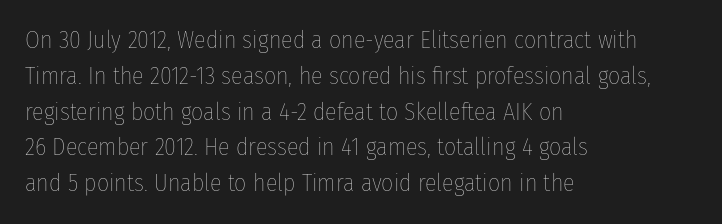
The image shows 24 px text type, upright; set left-aligned, normal line spacing (1.49x), normal letter spacing, not underlined.
